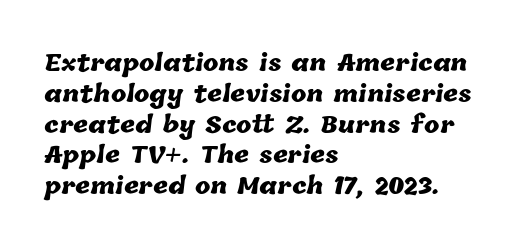
Students, this is bold: see how much ink each stroke carries. Alignment: flush left. Rows of type keep a routine distance in the vertical direction. Lines of text with bare space underneath. The letters sit at their default tracking, neither squeezed nor spread.
